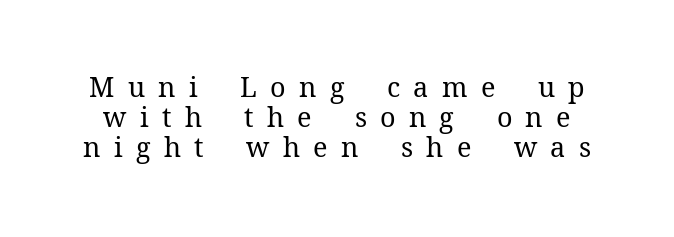
Q: Is the text bold? A: No.
Q: Is the text italic (slanted)? A: No, it is upright.
Q: Is the text underlined? A: No.
Q: How is the paragraph aligned? A: Centered.
Q: Is the spacing between letters normal or unusually wide? A: Unusually wide.
Q: Is the spacing between lines tight, normal or loose? A: Tight.
